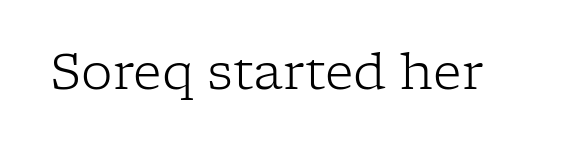
Q: Is the text bold? A: No.
Q: Is the text italic (slanted)? A: No, it is upright.
Q: Is the typeface a serif or a sans-serif typeface? A: Serif.
Q: Is the text underlined? A: No.
Q: Is the spacing between letters normal or unusually wide? A: Normal.
Q: Width (condensed, normal, or wide)? A: Normal.
Q: Stroke contrast? A: Low.
Q: x-height? A: Medium.
Q: Monospaced? A: No.
